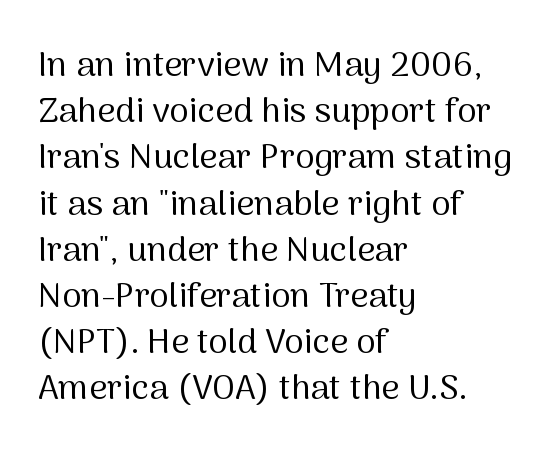
The image shows 35 px regular-weight sans-serif type, upright; set left-aligned, normal line spacing (1.32x), normal letter spacing, not underlined; medium stroke contrast and a medium x-height.
